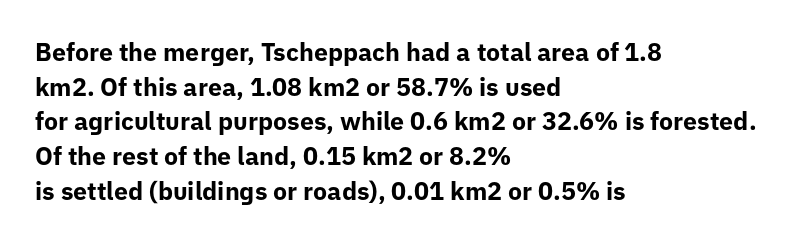
{"italic": "no", "bold": "yes", "underline": "no", "align": "left", "line_spacing": "normal", "line_spacing_ratio": 1.39, "letter_spacing": "normal", "letter_spacing_em": 0.0, "glyph_px": 25}
